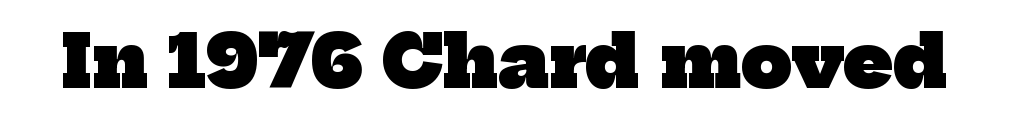
The image shows 72 px heavy serif type; set normal letter spacing, not underlined; low stroke contrast and a medium x-height.
